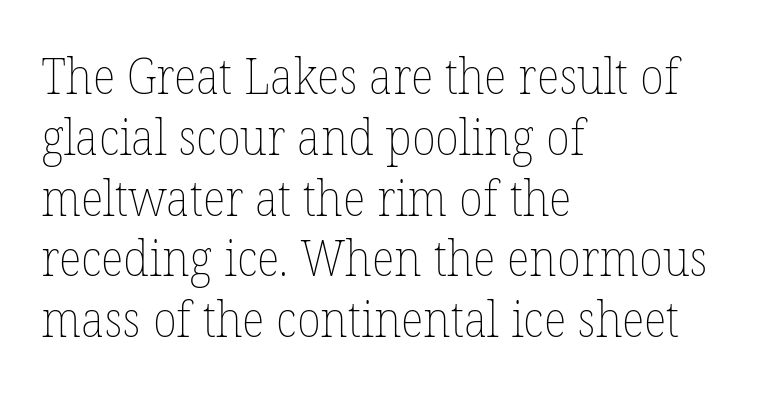
Q: Is the text bold? A: No.
Q: Is the text italic (slanted)? A: No, it is upright.
Q: Is the text underlined? A: No.
Q: How is the paragraph aligned? A: Left-aligned.
Q: Is the spacing between letters normal or unusually wide? A: Normal.
Q: Width (condensed, normal, or wide)? A: Normal.
Q: Stroke contrast? A: Low.
Q: x-height? A: Medium.
Q: Monospaced? A: No.
